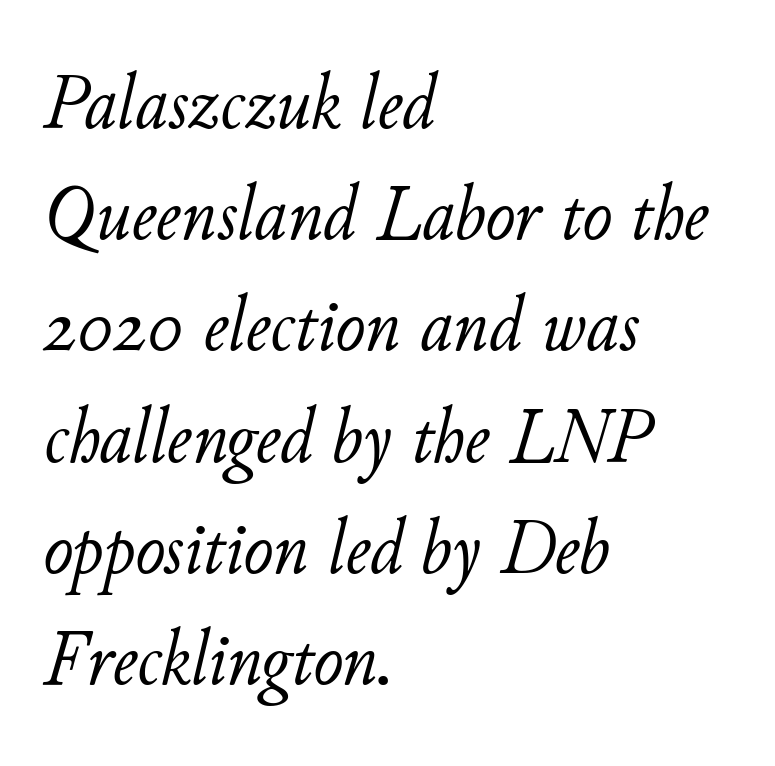
Typeset ragged right — the left edge is the straight one. Beneath every word, the page is bare. Does the lettering tilt? It does — this is italic. The rendering uses a moderate line-height, typical for paragraphs. Think of a printed novel: that variable character pitch is what you see here. Honestly, the letter spacing is just normal — you wouldn't notice it.
